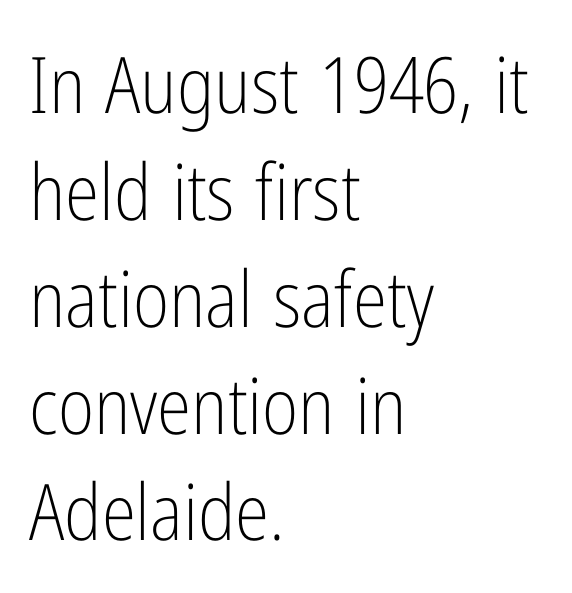
Letterform terminals end flat and unadorned throughout the passage. Beneath every word, the page is bare. Spacing between characters is what you'd get straight out of the box. Stems and bowls with no extra thickness — not bold.
